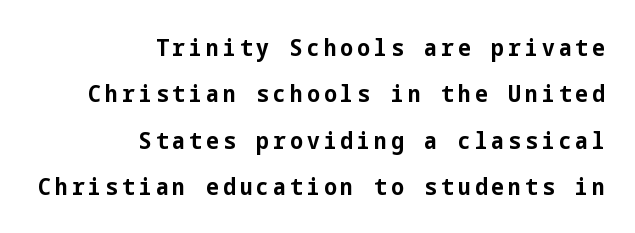
Descender tails drop into unmarked territory. Horizontal alignment here is rightward, an uncommon choice for prose. Unlike italic type, these characters show no tilt at all. Interline gaps are noticeably wide in this sample. Thick stems and heavy bowls — unmistakably bold.
